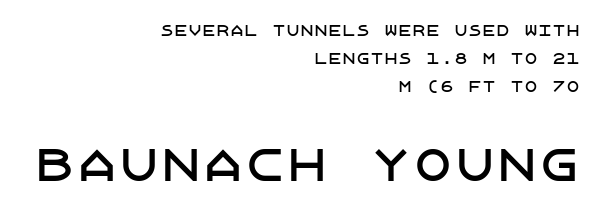
{"serif": "no", "italic": "no", "width": "normal", "stroke_contrast": "low", "x_height": "large", "underline": "no", "align": "right", "line_spacing": "loose", "line_spacing_ratio": 2.0, "letter_spacing": "normal", "letter_spacing_em": 0.0, "larger_block": "second", "size_ratio": 3.0, "glyph_px": 42}
